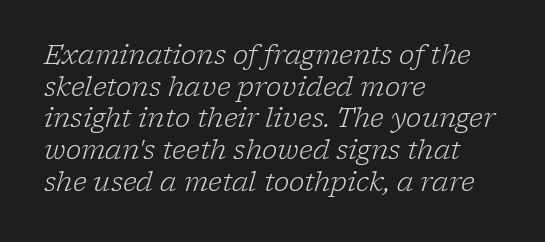
The image shows 26 px text type, italic (leaning right); set left-aligned, line spacing 1.22x, normal letter spacing, not underlined.
